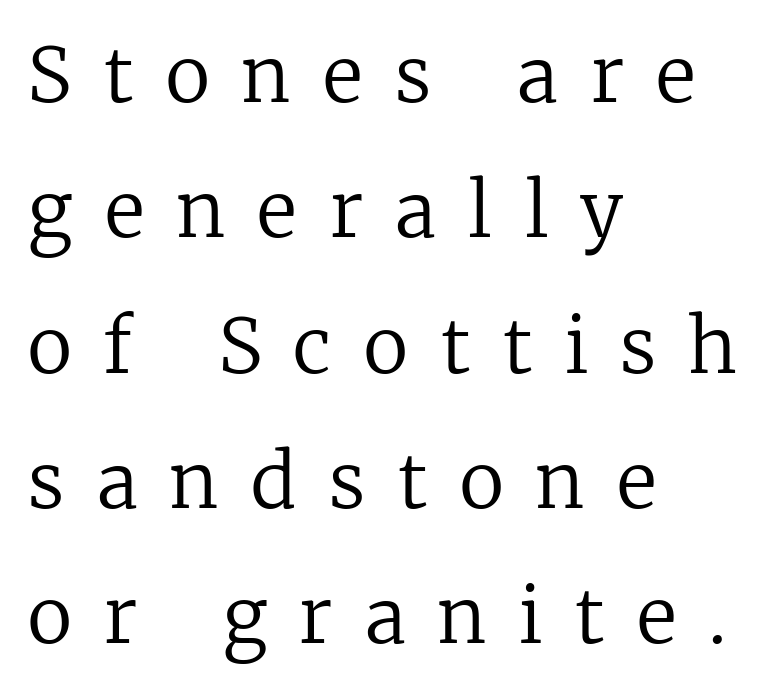
Q: Is the text bold? A: No.
Q: Is the text italic (slanted)? A: No, it is upright.
Q: Is the typeface a serif or a sans-serif typeface? A: Serif.
Q: Is the text underlined? A: No.
Q: How is the paragraph aligned? A: Left-aligned.
Q: Is the spacing between letters normal or unusually wide? A: Unusually wide.
Q: Width (condensed, normal, or wide)? A: Normal.
Q: Stroke contrast? A: Low.
Q: x-height? A: Medium.
Q: Monospaced? A: No.
